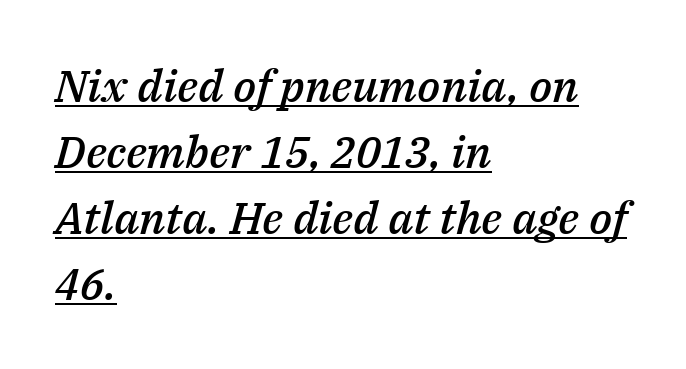
The image shows 45 px semibold type, italic (leaning right); set left-aligned, normal line spacing (1.47x), normal letter spacing, underlined; medium stroke contrast and a medium x-height.
